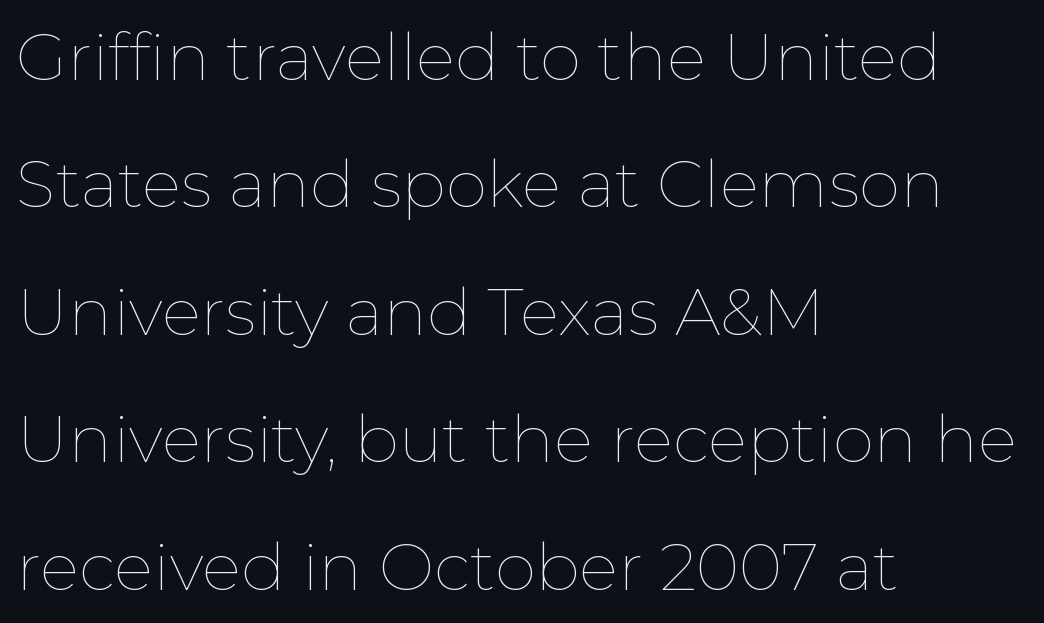
{"italic": "no", "bold": "no", "weight": "thin", "width": "normal", "stroke_contrast": "low", "x_height": "medium", "monospaced": "no", "underline": "no", "align": "left", "line_spacing": "loose", "line_spacing_ratio": 1.93, "letter_spacing": "normal", "letter_spacing_em": 0.0, "glyph_px": 66}
